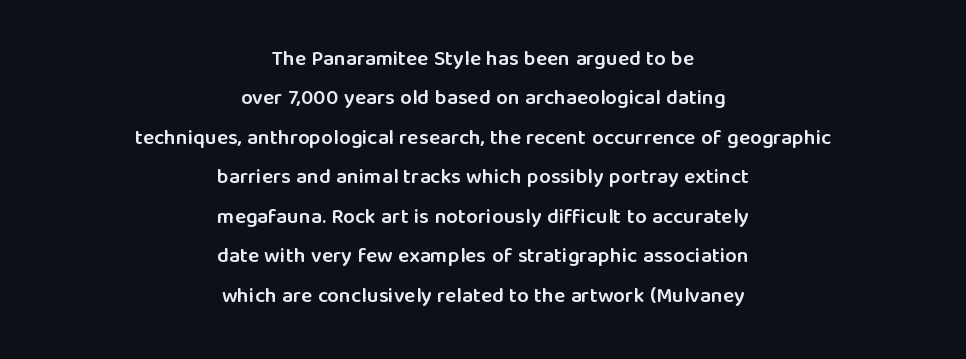
The image shows 21 px text type, upright; set centered, line spacing 1.88x, normal letter spacing, not underlined.
